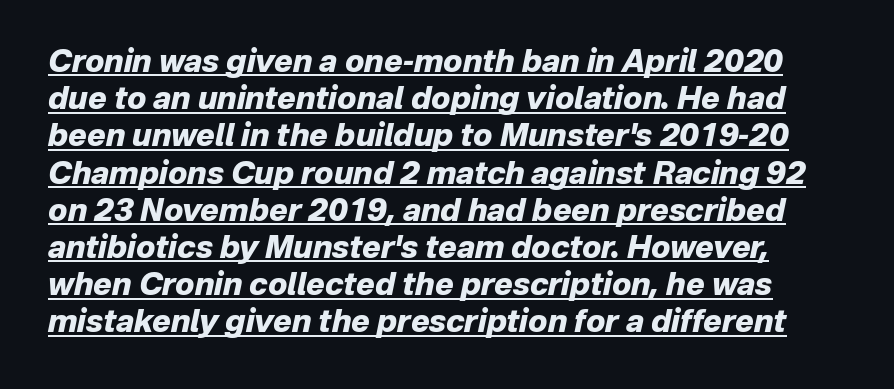
The image shows 31 px heavy type, italic (leaning right); set line spacing 1.2x, normal letter spacing, underlined; low stroke contrast and a medium x-height.
